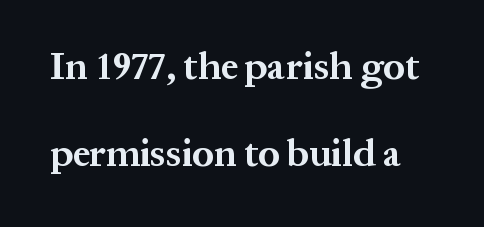
{"serif": "yes", "italic": "no", "bold": "yes", "weight": "bold", "width": "normal", "stroke_contrast": "medium", "x_height": "medium", "monospaced": "no", "underline": "no", "line_spacing": "loose", "line_spacing_ratio": 2.29, "letter_spacing": "normal", "letter_spacing_em": 0.0, "glyph_px": 38}
